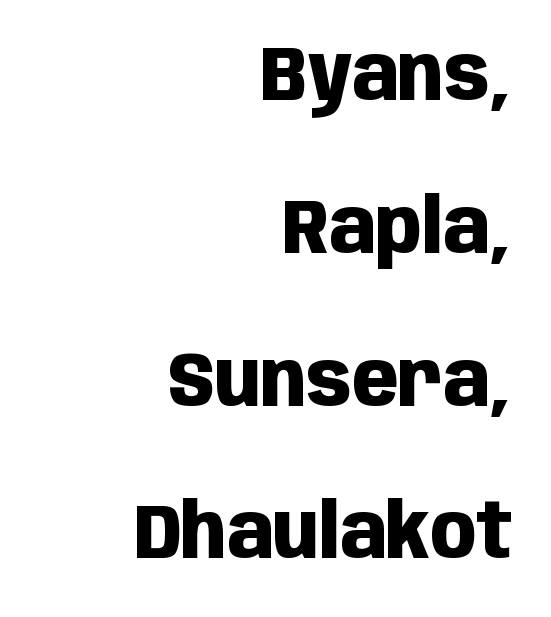
The image shows 76 px heavy, condensed sans-serif type, upright; set right-aligned, loose line spacing (2.01x), normal letter spacing, not underlined; low stroke contrast and a large x-height.
